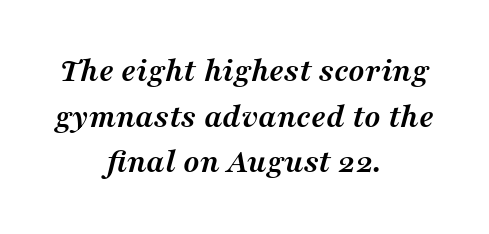
Italic? Definitely — the glyphs are oblique. Observe the serifs anchoring each vertical stroke in this sample. Letter spacing: default. The setting favours the middle, as headings and verse often do. This is heavy type, rendered in bold. This sample has the flowing, uneven cadence of proportional lettering.
